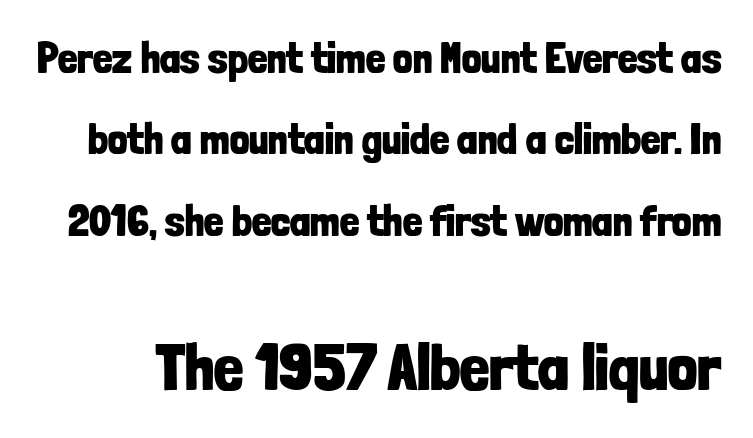
Q: Is the text bold? A: Yes.
Q: Is the text italic (slanted)? A: No, it is upright.
Q: Is the typeface a serif or a sans-serif typeface? A: Sans-serif.
Q: Is the text underlined? A: No.
Q: Is the spacing between letters normal or unusually wide? A: Normal.
Q: Which block of text is set in a larger size, the first (top) or the second (bottom)? A: The second (bottom) one.
Q: Width (condensed, normal, or wide)? A: Condensed.
Q: Stroke contrast? A: Low.
Q: x-height? A: Medium.
Q: Monospaced? A: No.
